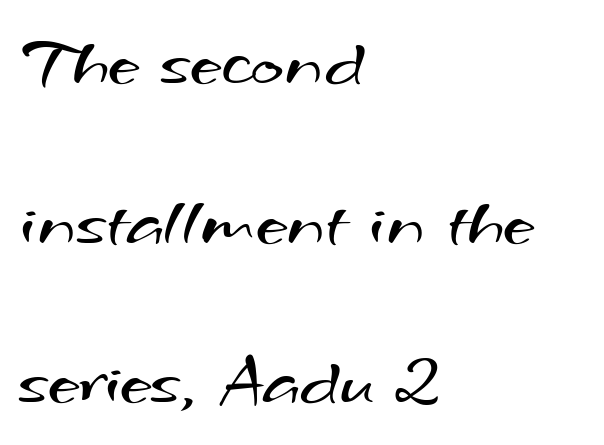
{"serif": "no", "bold": "no", "weight": "regular", "width": "wide", "stroke_contrast": "medium", "x_height": "small", "monospaced": "no", "underline": "no", "align": "left", "line_spacing": "loose", "line_spacing_ratio": 2.25, "letter_spacing": "normal", "letter_spacing_em": 0.0, "glyph_px": 71}
